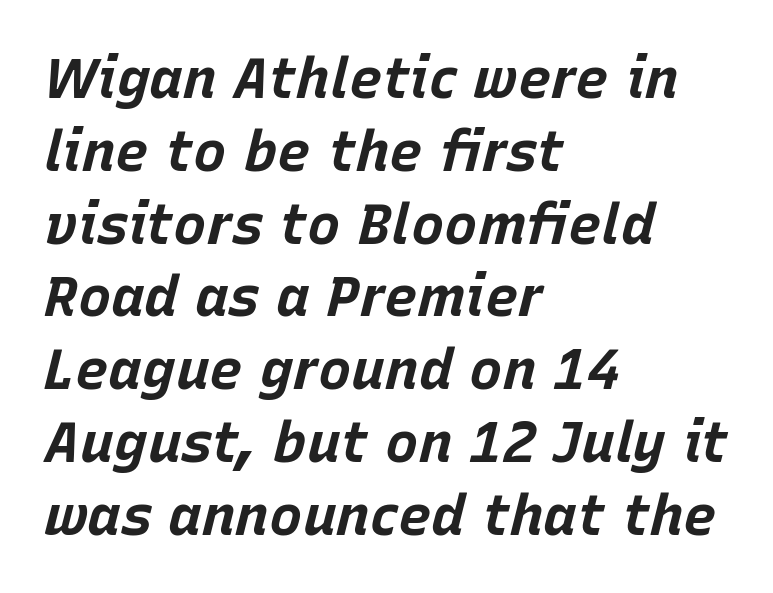
Q: Is the text bold? A: Yes.
Q: Is the text italic (slanted)? A: Yes, it leans right by about 15 degrees.
Q: Is the text underlined? A: No.
Q: How is the paragraph aligned? A: Left-aligned.
Q: Is the spacing between letters normal or unusually wide? A: Normal.
Q: Is the spacing between lines tight, normal or loose? A: Normal.
Q: Width (condensed, normal, or wide)? A: Normal.
Q: Stroke contrast? A: Low.
Q: x-height? A: Large.
Q: Monospaced? A: No.
